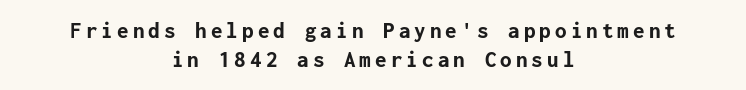
Q: Is the text bold? A: Yes.
Q: Is the text italic (slanted)? A: No, it is upright.
Q: Is the text underlined? A: No.
Q: How is the paragraph aligned? A: Centered.
Q: Is the spacing between lines tight, normal or loose? A: Normal.
